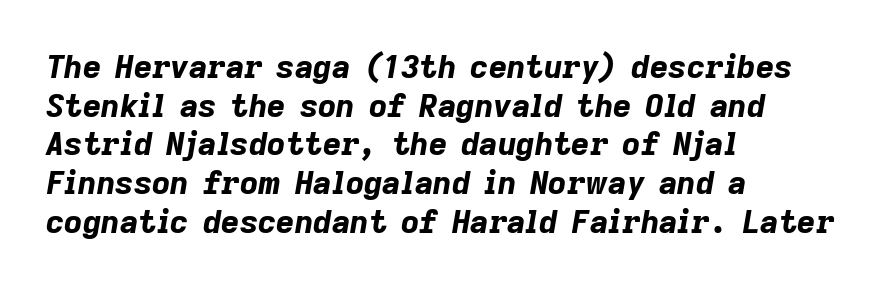
{"italic": "yes", "lean": "right", "slant_degrees": 9, "bold": "yes", "weight": "bold", "width": "normal", "stroke_contrast": "low", "x_height": "medium", "monospaced": "no", "underline": "no", "align": "left", "line_spacing_ratio": 1.21, "letter_spacing": "normal", "letter_spacing_em": 0.0, "glyph_px": 32}
